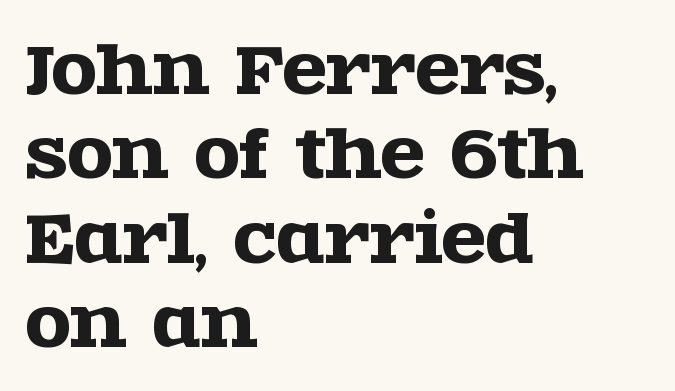
Q: Is the text italic (slanted)? A: No, it is upright.
Q: Is the typeface a serif or a sans-serif typeface? A: Serif.
Q: Is the text underlined? A: No.
Q: How is the paragraph aligned? A: Left-aligned.
Q: Is the spacing between letters normal or unusually wide? A: Normal.
Q: Is the spacing between lines tight, normal or loose? A: Normal.
Q: Width (condensed, normal, or wide)? A: Wide.
Q: x-height? A: Large.
Q: Monospaced? A: No.
